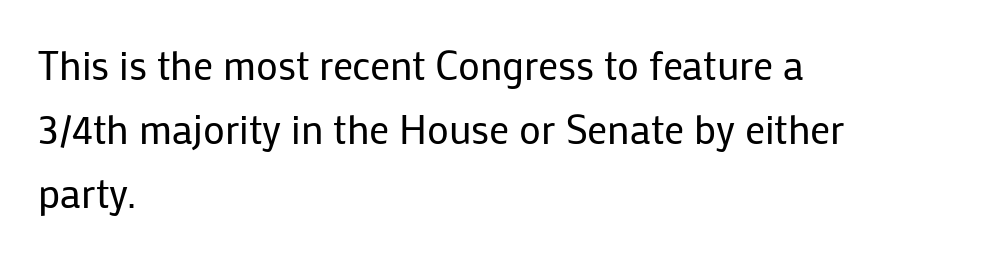
The image shows 40 px regular-weight sans-serif type, upright; set left-aligned, normal line spacing (1.6x), normal letter spacing, not underlined; low stroke contrast and a medium x-height.
